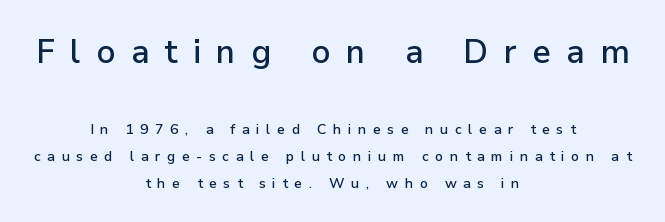
This sample has the flowing, uneven cadence of proportional lettering. The letters stand straight up with perfectly vertical stems. Typeset on center — no edge is straight. Vertically, the passage feels expansive, rows floating well apart.
